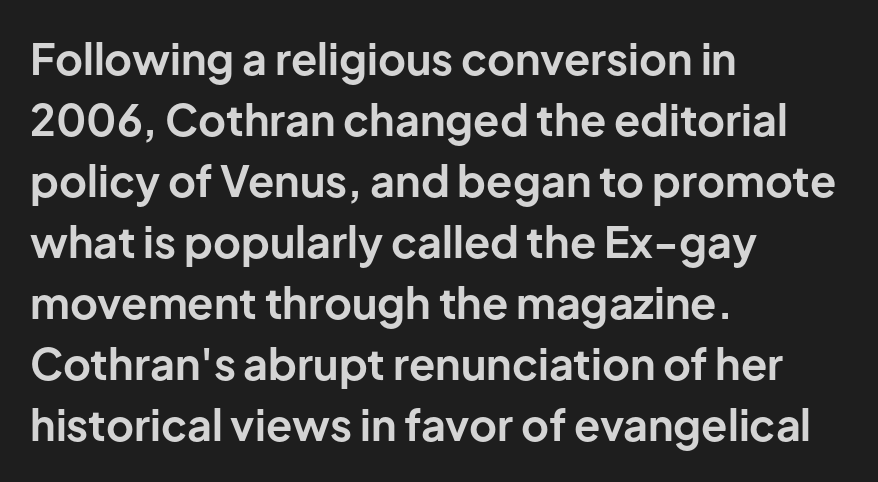
Looks like regular typesetting: each glyph gets only the width it needs. Summary of weight: heavy, a full bold. Each line starts at the same left margin while the right side varies. How would I describe the line gaps? Plain and ordinary.
